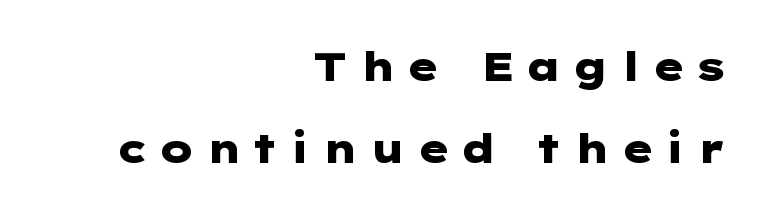
{"serif": "no", "italic": "no", "bold": "yes", "weight": "heavy", "width": "wide", "stroke_contrast": "low", "x_height": "medium", "underline": "no", "align": "right", "line_spacing": "loose", "line_spacing_ratio": 2.04, "letter_spacing": "wide", "letter_spacing_em": 0.25, "glyph_px": 40}
